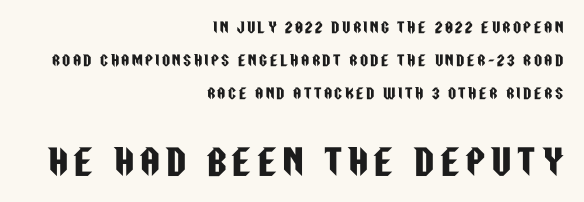
Small over large — that's the arrangement of the two blocks here. This sample has the flowing, uneven cadence of proportional lettering. The rag falls on the left side of this text block. The lines are spread far apart with generous leading. Unlike a traditional serif, this face leaves its strokes unadorned. Rendered with straight, roman letterforms.
